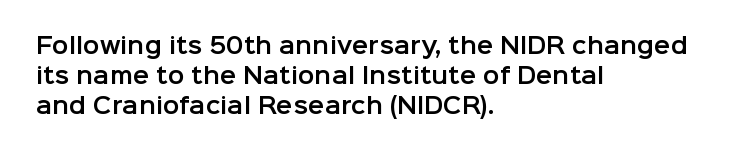
Q: Is the text italic (slanted)? A: No, it is upright.
Q: Is the text underlined? A: No.
Q: How is the paragraph aligned? A: Left-aligned.
Q: Is the spacing between letters normal or unusually wide? A: Normal.
Q: Is the spacing between lines tight, normal or loose? A: Normal.
